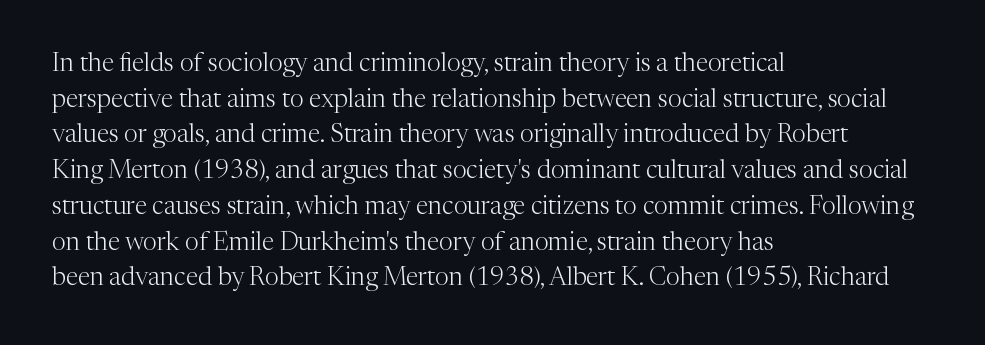
Q: Is the text bold? A: No.
Q: Is the text italic (slanted)? A: No, it is upright.
Q: Is the text underlined? A: No.
Q: How is the paragraph aligned? A: Left-aligned.
Q: Is the spacing between letters normal or unusually wide? A: Normal.
Q: Is the spacing between lines tight, normal or loose? A: Normal.
